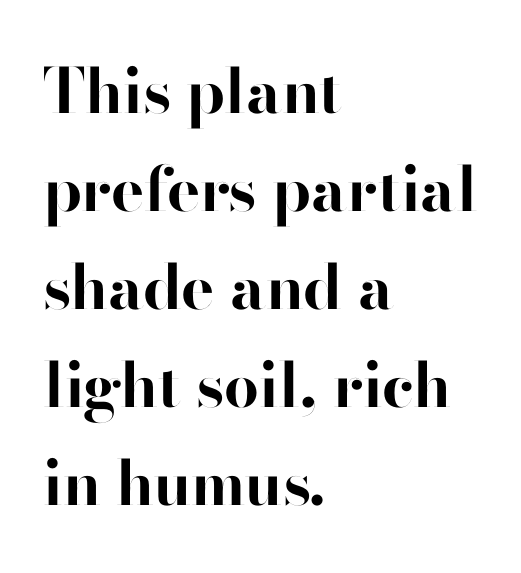
Every character sits straight up, as roman type does. Leftover space on each line is placed entirely after the last word. A typesetter would call this proportional, since set widths differ per character. Check where the strokes stop: nothing finishes them off — pure sans. Is there much room between lines? A standard amount, neither cramped nor airy.
